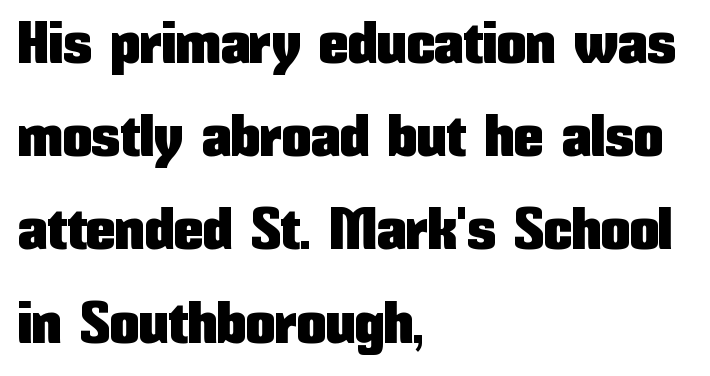
Q: Is the text italic (slanted)? A: No, it is upright.
Q: Is the typeface a serif or a sans-serif typeface? A: Sans-serif.
Q: Is the text underlined? A: No.
Q: How is the paragraph aligned? A: Left-aligned.
Q: Is the spacing between letters normal or unusually wide? A: Normal.
Q: Is the spacing between lines tight, normal or loose? A: Normal.
Q: Width (condensed, normal, or wide)? A: Condensed.
Q: Stroke contrast? A: Low.
Q: x-height? A: Medium.
Q: Monospaced? A: No.
